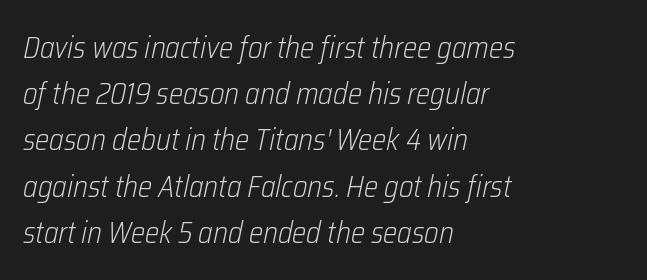
The image shows 30 px light, condensed type, italic (leaning right); set left-aligned, normal line spacing (1.54x), normal letter spacing, not underlined; low stroke contrast and a medium x-height.
